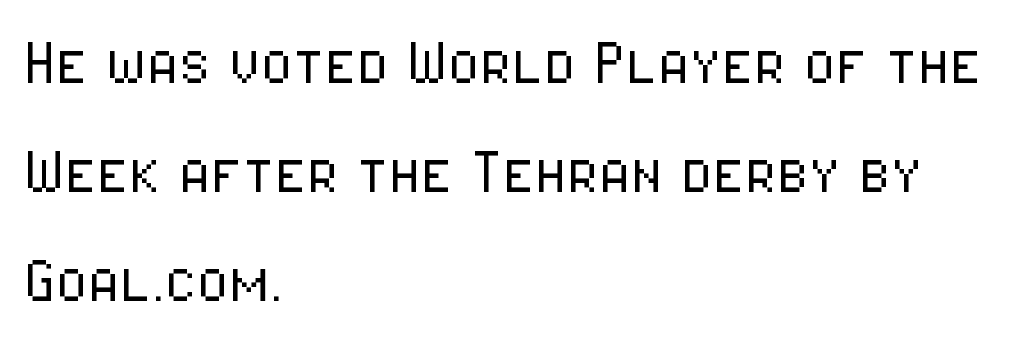
The image shows 73 px light, condensed sans-serif type, upright; set left-aligned, normal line spacing (1.49x), normal letter spacing, not underlined; low stroke contrast and a medium x-height.
